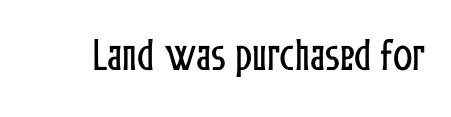
The gap between lines stays unmarked. Tall strokes in this sample are plumb rather than angled. Look at the tracking — it's just the regular setting, nothing added. The rendering uses natural spacing where letterforms have individual widths.
